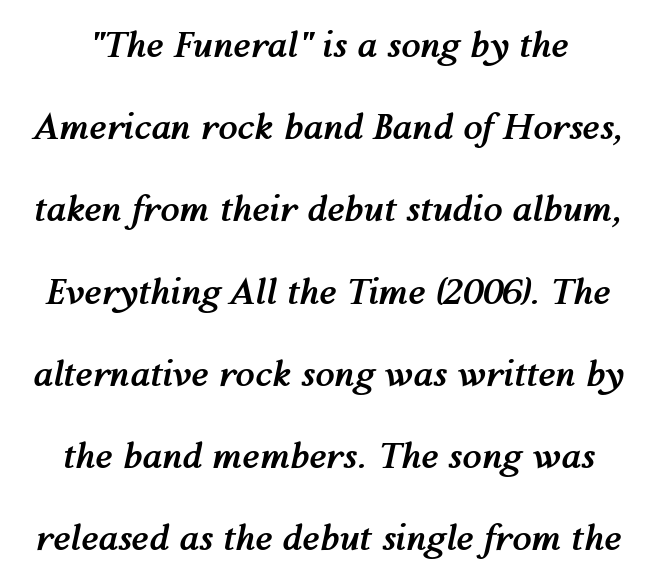
Q: Is the text bold? A: Yes.
Q: Is the text italic (slanted)? A: Yes, it leans right by about 12 degrees.
Q: Is the text underlined? A: No.
Q: Is the spacing between letters normal or unusually wide? A: Normal.
Q: Is the spacing between lines tight, normal or loose? A: Loose.
Q: Width (condensed, normal, or wide)? A: Normal.
Q: Stroke contrast? A: Medium.
Q: x-height? A: Medium.
Q: Monospaced? A: No.
